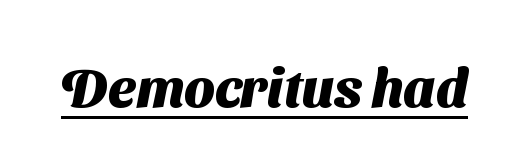
The image shows 54 px heavy sans-serif type; set normal letter spacing, underlined; medium stroke contrast and a medium x-height.
